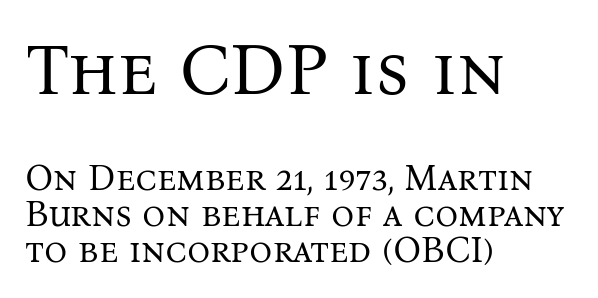
{"serif": "yes", "italic": "no", "bold": "no", "weight": "regular", "width": "normal", "stroke_contrast": "medium", "x_height": "medium", "monospaced": "no", "underline": "no", "align": "left", "line_spacing": "tight", "line_spacing_ratio": 1.0, "letter_spacing": "normal", "letter_spacing_em": 0.0, "larger_block": "first", "size_ratio": 2.03, "glyph_px": 73}
